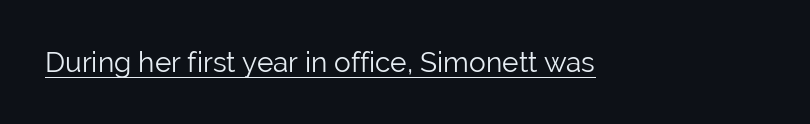
Q: Is the text bold? A: No.
Q: Is the text italic (slanted)? A: No, it is upright.
Q: Is the typeface a serif or a sans-serif typeface? A: Sans-serif.
Q: Is the text underlined? A: Yes.
Q: Is the spacing between letters normal or unusually wide? A: Normal.
Q: Width (condensed, normal, or wide)? A: Normal.
Q: Stroke contrast? A: Low.
Q: x-height? A: Medium.
Q: Monospaced? A: No.
